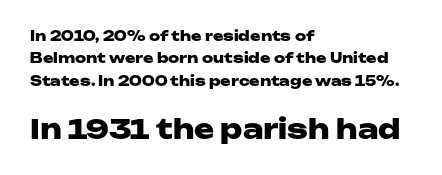
Q: Is the text bold? A: Yes.
Q: Is the text italic (slanted)? A: No, it is upright.
Q: Is the text underlined? A: No.
Q: How is the paragraph aligned? A: Left-aligned.
Q: Is the spacing between letters normal or unusually wide? A: Normal.
Q: Is the spacing between lines tight, normal or loose? A: Normal.
Q: Which block of text is set in a larger size, the first (top) or the second (bottom)? A: The second (bottom) one.
